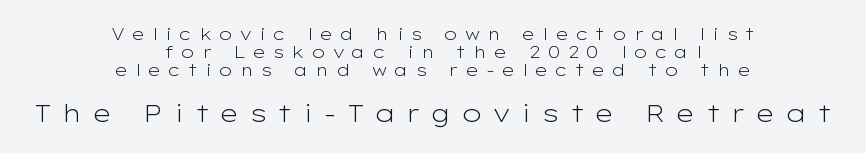
Q: Is the text bold? A: No.
Q: Is the text italic (slanted)? A: No, it is upright.
Q: Is the text underlined? A: No.
Q: How is the paragraph aligned? A: Centered.
Q: Is the spacing between letters normal or unusually wide? A: Unusually wide.
Q: Is the spacing between lines tight, normal or loose? A: Tight.
Q: Which block of text is set in a larger size, the first (top) or the second (bottom)? A: The second (bottom) one.
